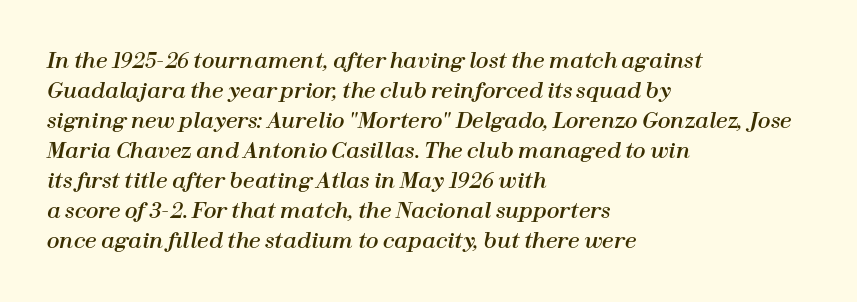
Q: Is the text italic (slanted)? A: Yes, it leans right by about 12 degrees.
Q: Is the text underlined? A: No.
Q: How is the paragraph aligned? A: Left-aligned.
Q: Is the spacing between letters normal or unusually wide? A: Normal.
Q: Is the spacing between lines tight, normal or loose? A: Normal.
